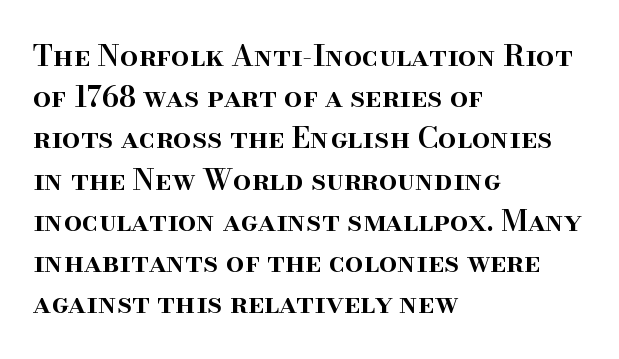
The image shows 29 px semibold serif type, upright; set left-aligned, normal line spacing (1.42x), normal letter spacing, not underlined; high stroke contrast and a small x-height.
